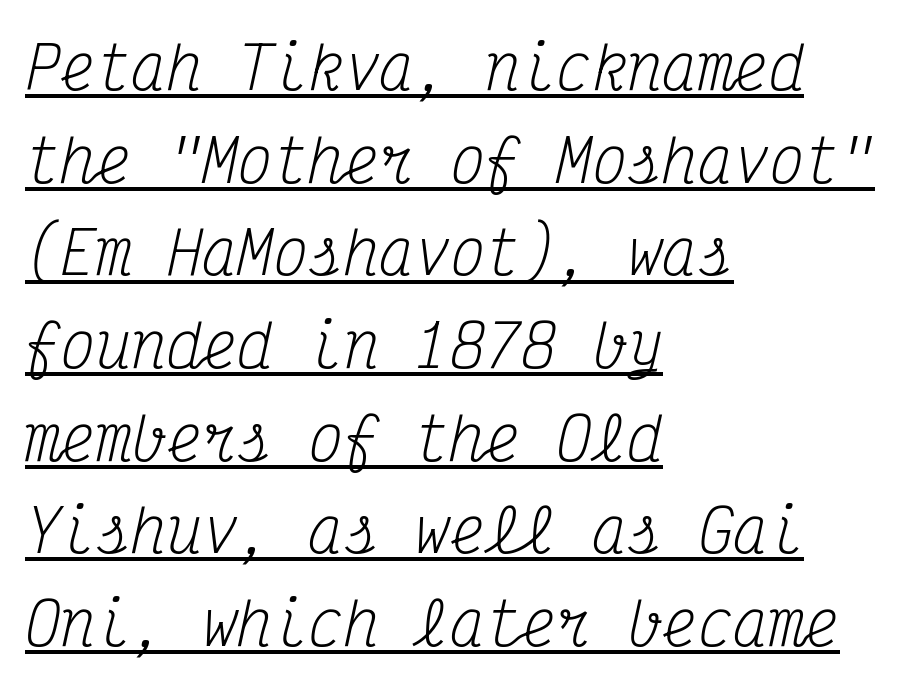
{"serif": "yes", "italic": "yes", "lean": "right", "slant_degrees": 12, "bold": "no", "weight": "regular", "width": "condensed", "stroke_contrast": "medium", "x_height": "medium", "monospaced": "yes", "underline": "yes", "align": "left", "line_spacing": "normal", "line_spacing_ratio": 1.57, "letter_spacing": "normal", "letter_spacing_em": 0.0, "glyph_px": 59}
